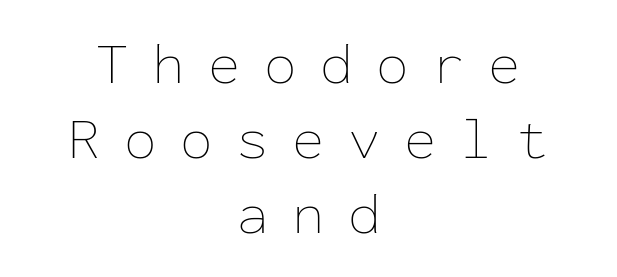
Q: Is the text bold? A: No.
Q: Is the text italic (slanted)? A: No, it is upright.
Q: Is the text underlined? A: No.
Q: How is the paragraph aligned? A: Centered.
Q: Is the spacing between letters normal or unusually wide? A: Unusually wide.
Q: Is the spacing between lines tight, normal or loose? A: Normal.
Q: Width (condensed, normal, or wide)? A: Normal.
Q: Stroke contrast? A: Low.
Q: x-height? A: Medium.
Q: Monospaced? A: Yes.
